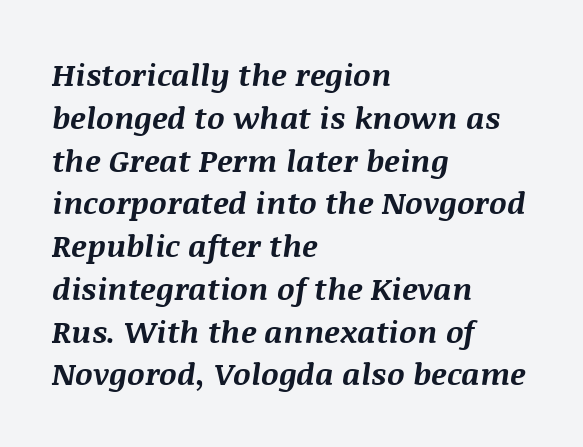
{"italic": "yes", "lean": "right", "slant_degrees": 8, "bold": "yes", "weight": "bold", "width": "normal", "stroke_contrast": "medium", "x_height": "large", "monospaced": "no", "underline": "no", "align": "left", "line_spacing": "normal", "line_spacing_ratio": 1.38, "letter_spacing": "normal", "letter_spacing_em": 0.0, "glyph_px": 31}
